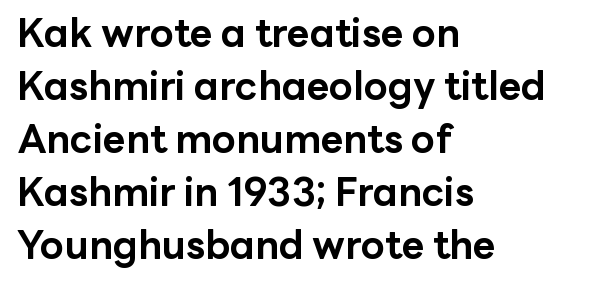
Q: Is the text bold? A: Yes.
Q: Is the text italic (slanted)? A: No, it is upright.
Q: Is the typeface a serif or a sans-serif typeface? A: Sans-serif.
Q: Is the text underlined? A: No.
Q: How is the paragraph aligned? A: Left-aligned.
Q: Is the spacing between letters normal or unusually wide? A: Normal.
Q: Is the spacing between lines tight, normal or loose? A: Normal.
Q: Width (condensed, normal, or wide)? A: Normal.
Q: Stroke contrast? A: Low.
Q: x-height? A: Medium.
Q: Monospaced? A: No.
